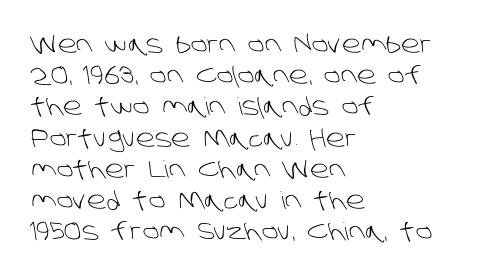
{"bold": "no", "underline": "no", "align": "left", "line_spacing": "normal", "line_spacing_ratio": 1.3, "letter_spacing": "normal", "letter_spacing_em": 0.0, "glyph_px": 24}
